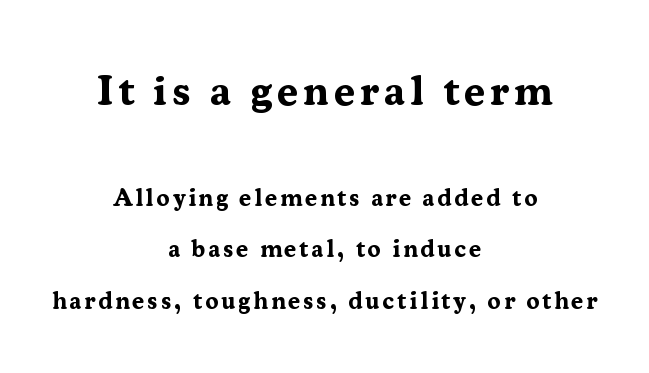
Q: Is the text bold? A: Yes.
Q: Is the text italic (slanted)? A: No, it is upright.
Q: Is the typeface a serif or a sans-serif typeface? A: Serif.
Q: Is the text underlined? A: No.
Q: How is the paragraph aligned? A: Centered.
Q: Is the spacing between lines tight, normal or loose? A: Loose.
Q: Which block of text is set in a larger size, the first (top) or the second (bottom)? A: The first (top) one.
Q: Width (condensed, normal, or wide)? A: Normal.
Q: Stroke contrast? A: Medium.
Q: x-height? A: Medium.
Q: Monospaced? A: No.
